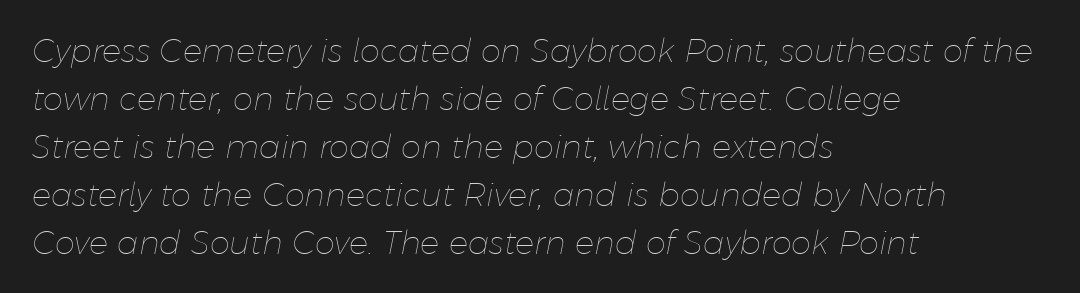
Q: Is the text bold? A: No.
Q: Is the text italic (slanted)? A: Yes, it leans right by about 11 degrees.
Q: Is the text underlined? A: No.
Q: How is the paragraph aligned? A: Left-aligned.
Q: Is the spacing between letters normal or unusually wide? A: Normal.
Q: Is the spacing between lines tight, normal or loose? A: Normal.
Q: Width (condensed, normal, or wide)? A: Normal.
Q: Stroke contrast? A: Low.
Q: x-height? A: Medium.
Q: Monospaced? A: No.
